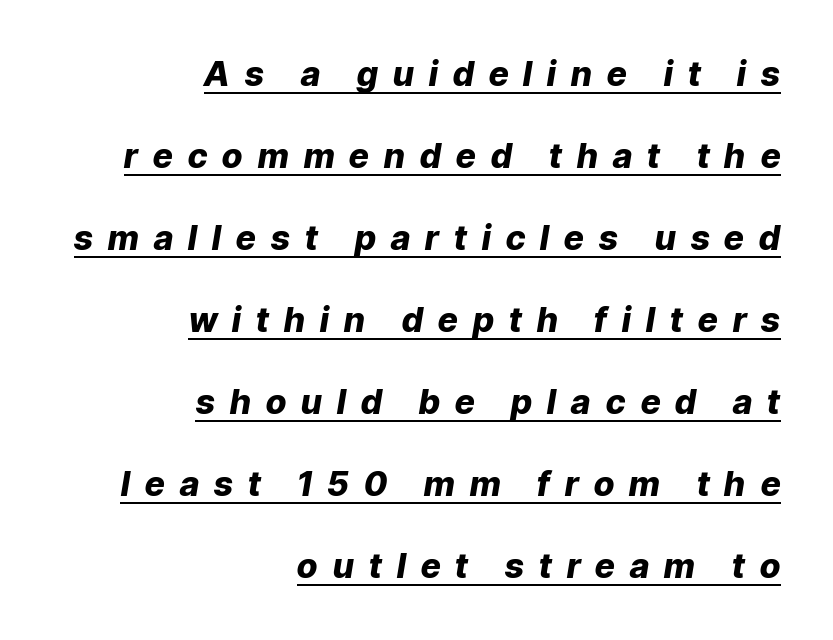
Is the type slanted? Yes — the strokes lean at a clear angle. Interline gaps are noticeably wide in this sample. These lines are rendered in a variable-pitch font. Somebody hit Ctrl+U on this one — the words are underlined. The letters are spread apart with noticeably loose tracking. Which margin do the lines hug? The right one — the left edge is uneven.
